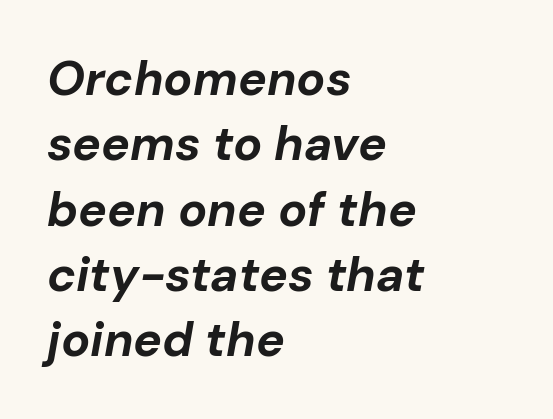
Q: Is the text bold? A: Yes.
Q: Is the text italic (slanted)? A: Yes, it leans right by about 10 degrees.
Q: Is the text underlined? A: No.
Q: How is the paragraph aligned? A: Left-aligned.
Q: Is the spacing between letters normal or unusually wide? A: Normal.
Q: Is the spacing between lines tight, normal or loose? A: Normal.
Q: Width (condensed, normal, or wide)? A: Normal.
Q: Stroke contrast? A: Low.
Q: x-height? A: Medium.
Q: Monospaced? A: No.
